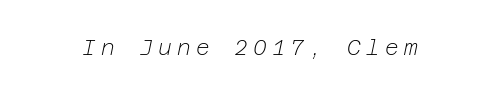
The image shows 21 px text type, italic (leaning right); set unusually wide letter spacing (+0.25 em), not underlined.
